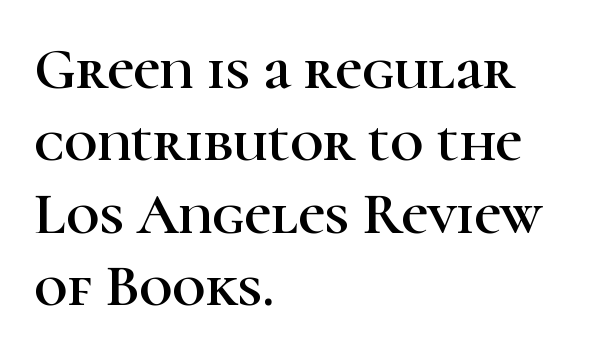
Q: Is the text italic (slanted)? A: No, it is upright.
Q: Is the typeface a serif or a sans-serif typeface? A: Serif.
Q: Is the text underlined? A: No.
Q: How is the paragraph aligned? A: Left-aligned.
Q: Is the spacing between letters normal or unusually wide? A: Normal.
Q: Is the spacing between lines tight, normal or loose? A: Normal.
Q: Width (condensed, normal, or wide)? A: Normal.
Q: Stroke contrast? A: High.
Q: x-height? A: Medium.
Q: Monospaced? A: No.
